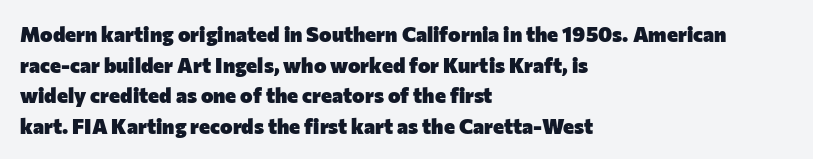
The image shows 21 px bold type, upright; set left-aligned, normal line spacing (1.46x), normal letter spacing, not underlined.
